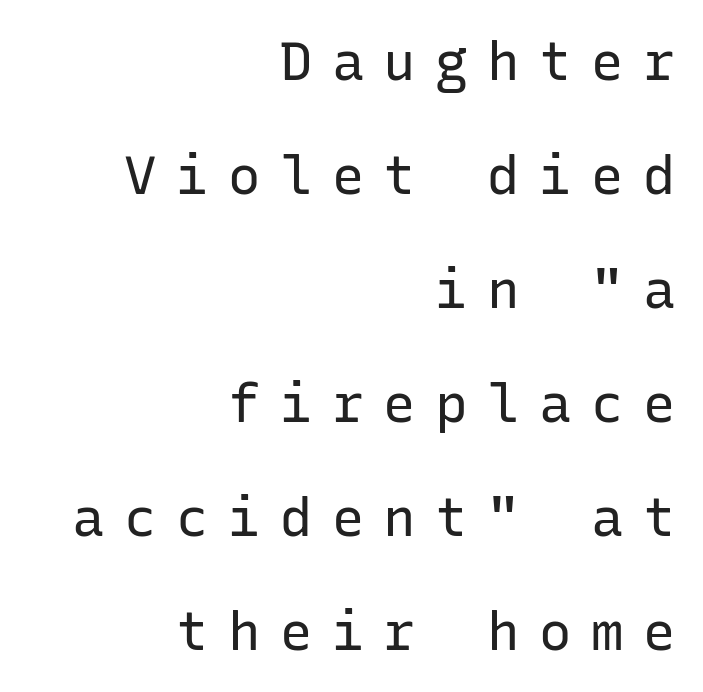
The string is rendered with underlining switched off. Here the glyphs are tracked loosely, breaking word shapes into spaced letters. Ink coverage per letter is moderate at most. The specimen reads as upright at a glance. Grotesque or geometric, the face here clearly has no serifs.
